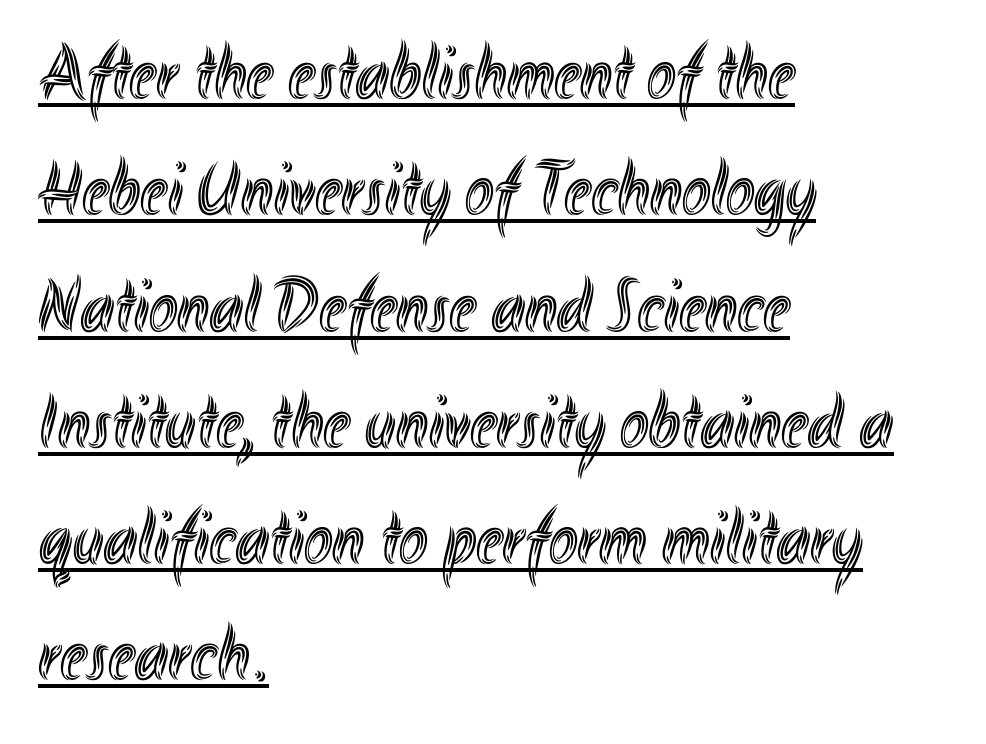
Q: Is the text italic (slanted)? A: Yes.
Q: Is the text underlined? A: Yes.
Q: How is the paragraph aligned? A: Left-aligned.
Q: Is the spacing between letters normal or unusually wide? A: Normal.
Q: Is the spacing between lines tight, normal or loose? A: Normal.
Q: Width (condensed, normal, or wide)? A: Condensed.
Q: x-height? A: Small.
Q: Monospaced? A: No.
